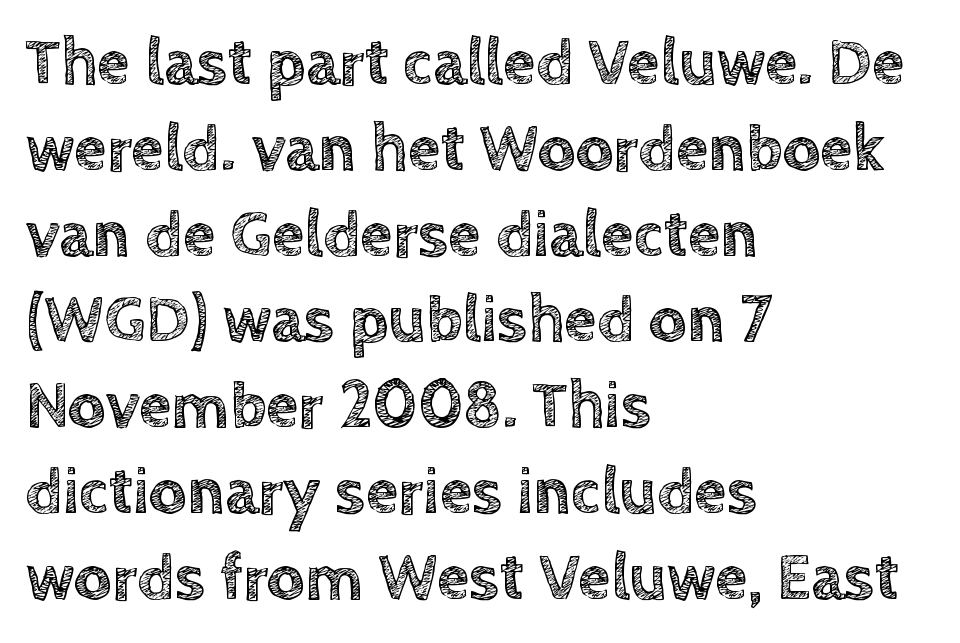
The image shows 66 px text type, upright; set left-aligned, normal line spacing (1.3x), normal letter spacing, not underlined; a large x-height.
